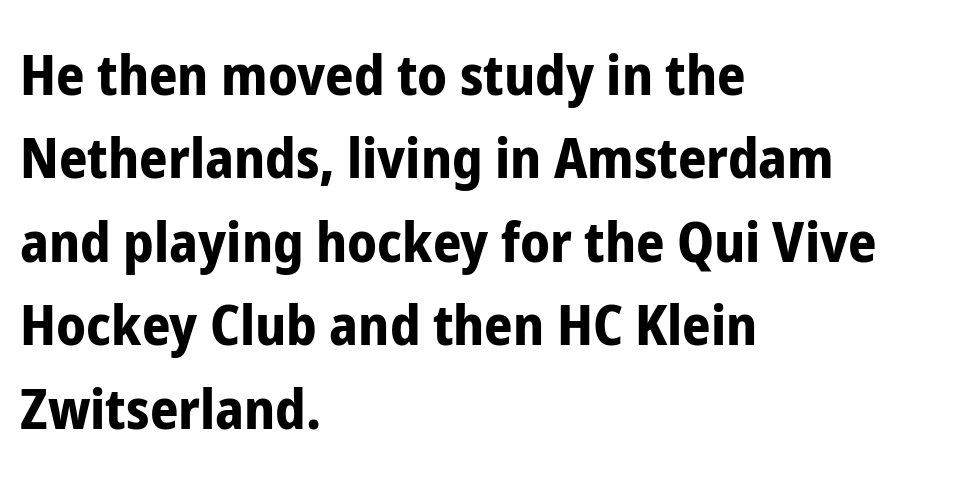
Is this a fixed-width face? No — the glyphs have proportional, varying widths. The gaps between neighbouring characters are ordinary and unremarkable. Letterform terminals end flat and unadorned throughout the passage. Any mark beneath the type? The region is blank. In terms of leading, this rendering sits right in the middle. Heft: maximum for text — a bold.
